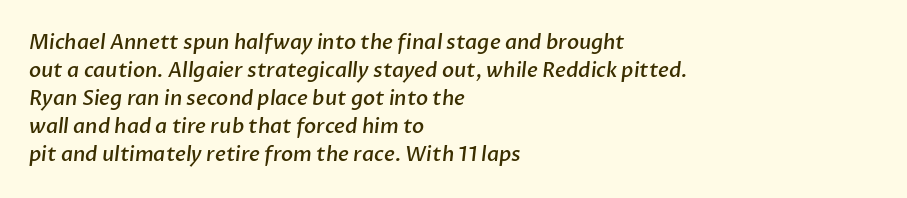
{"bold": "semi", "underline": "no", "align": "left", "line_spacing": "normal", "line_spacing_ratio": 1.4, "letter_spacing": "normal", "letter_spacing_em": 0.0, "glyph_px": 20}
